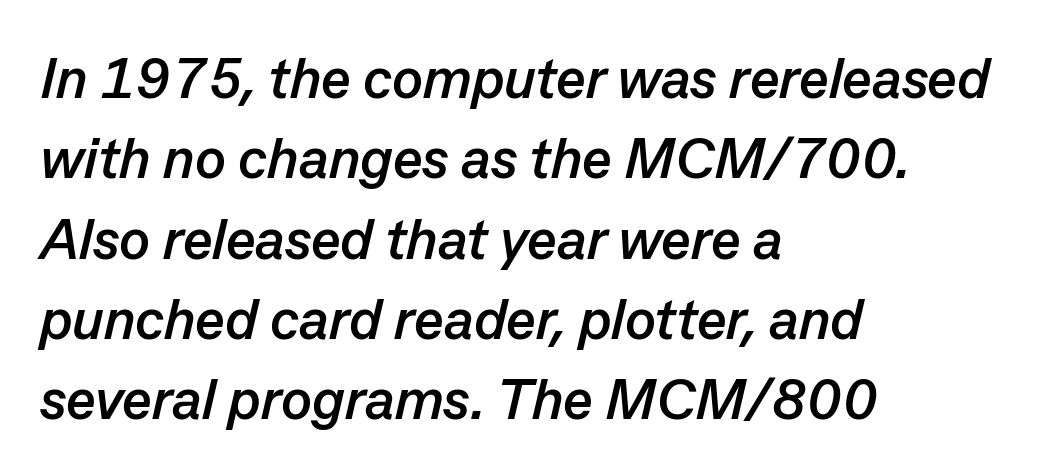
The image shows 57 px semibold type, italic (leaning right); set left-aligned, normal line spacing (1.41x), normal letter spacing, not underlined; low stroke contrast and a medium x-height.
